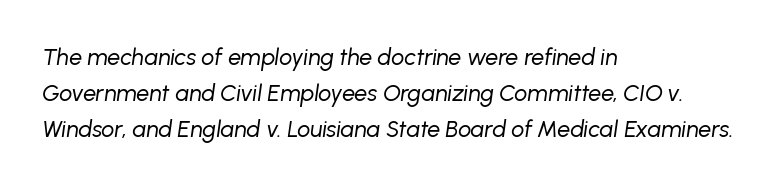
Q: Is the text bold? A: No.
Q: Is the text italic (slanted)? A: Yes, it leans right by about 8 degrees.
Q: Is the text underlined? A: No.
Q: How is the paragraph aligned? A: Left-aligned.
Q: Is the spacing between letters normal or unusually wide? A: Normal.
Q: Is the spacing between lines tight, normal or loose? A: Normal.
